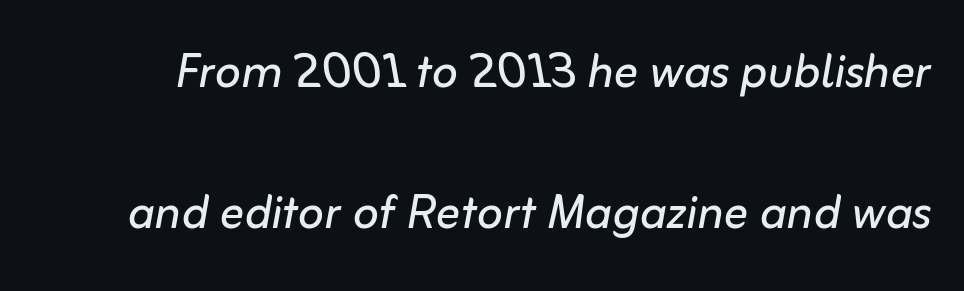
{"italic": "yes", "lean": "right", "slant_degrees": 10, "bold": "no", "weight": "regular", "width": "normal", "stroke_contrast": "low", "x_height": "medium", "monospaced": "no", "underline": "no", "line_spacing": "loose", "line_spacing_ratio": 2.31, "letter_spacing": "normal", "letter_spacing_em": 0.0, "glyph_px": 61}
